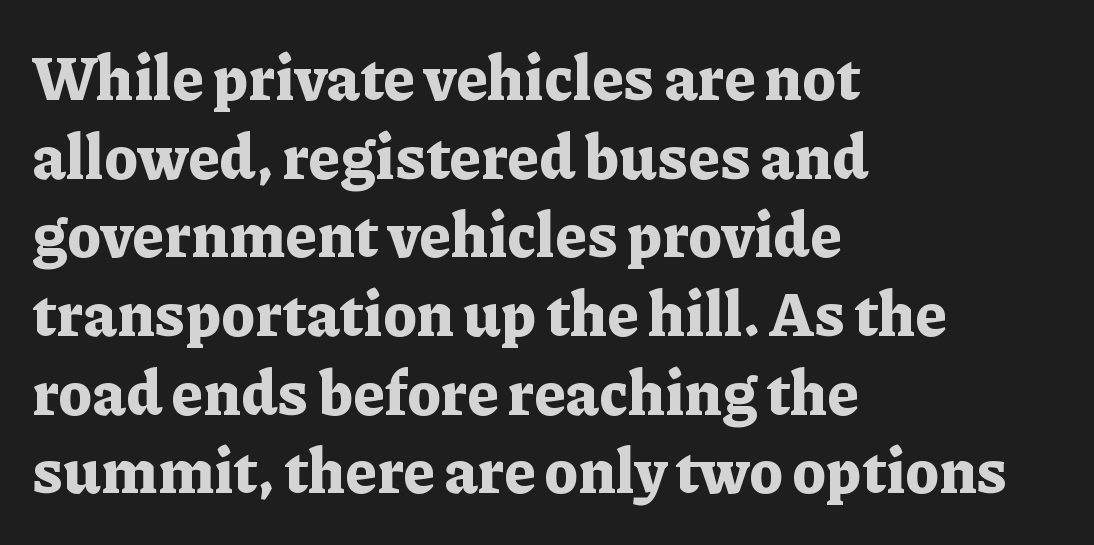
The image shows 61 px bold serif type, upright; set left-aligned, normal line spacing (1.29x), normal letter spacing, not underlined; low stroke contrast and a medium x-height.
